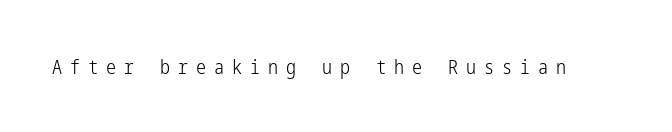
{"italic": "no", "bold": "no", "underline": "no", "letter_spacing": "wide", "letter_spacing_em": 0.4, "glyph_px": 20}
